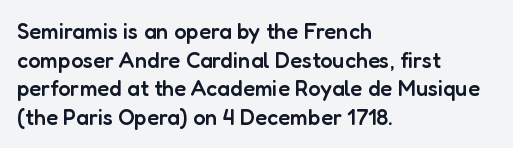
{"italic": "no", "bold": "semi", "underline": "no", "align": "left", "line_spacing": "normal", "line_spacing_ratio": 1.3, "letter_spacing": "normal", "letter_spacing_em": 0.0, "glyph_px": 22}
